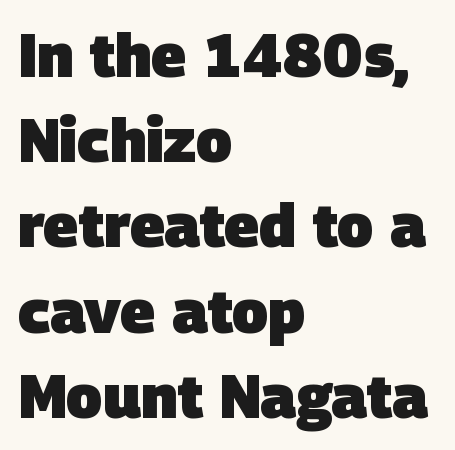
The image shows 60 px heavy sans-serif type; set left-aligned, normal line spacing (1.42x), normal letter spacing, not underlined; low stroke contrast and a large x-height.
